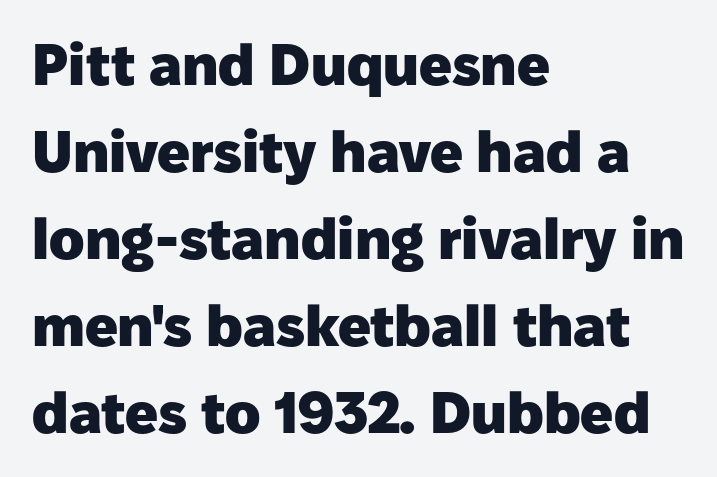
The image shows 58 px heavy sans-serif type, upright; set left-aligned, normal line spacing (1.5x), normal letter spacing, not underlined; low stroke contrast and a medium x-height.
